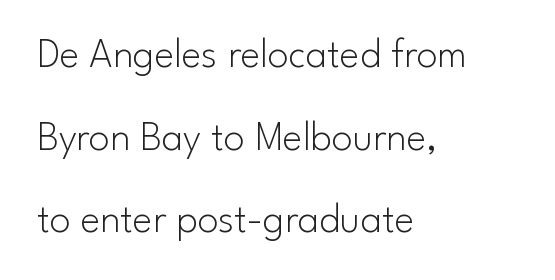
The image shows 42 px light sans-serif type, upright; set left-aligned, loose line spacing (1.97x), normal letter spacing, not underlined; low stroke contrast and a small x-height.
